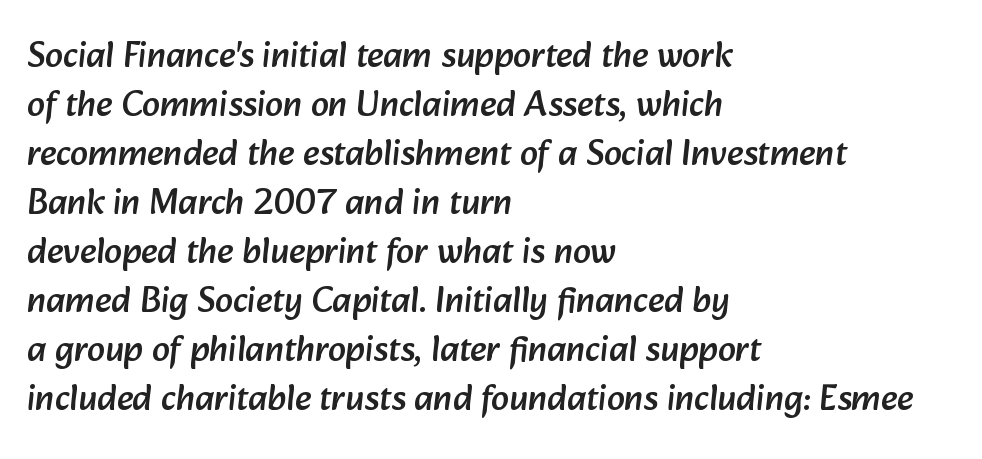
Q: Is the typeface a serif or a sans-serif typeface? A: Sans-serif.
Q: Is the text underlined? A: No.
Q: How is the paragraph aligned? A: Left-aligned.
Q: Is the spacing between letters normal or unusually wide? A: Normal.
Q: Is the spacing between lines tight, normal or loose? A: Normal.
Q: Width (condensed, normal, or wide)? A: Normal.
Q: Stroke contrast? A: Low.
Q: x-height? A: Medium.
Q: Monospaced? A: No.
